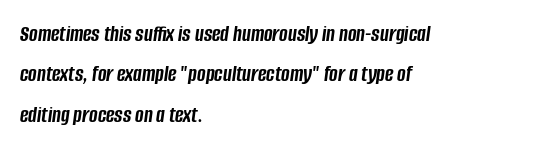
The image shows 23 px bold type, italic (leaning right); set left-aligned, line spacing 1.76x, normal letter spacing, not underlined.
